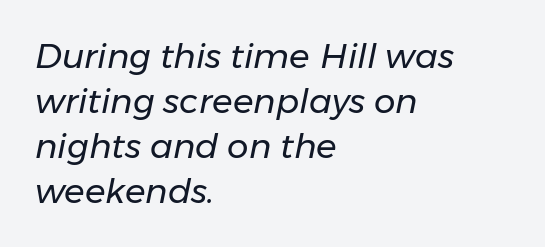
{"italic": "yes", "lean": "right", "slant_degrees": 11, "bold": "no", "weight": "regular", "width": "normal", "stroke_contrast": "low", "x_height": "medium", "monospaced": "no", "underline": "no", "align": "left", "line_spacing": "normal", "line_spacing_ratio": 1.32, "letter_spacing": "normal", "letter_spacing_em": 0.0, "glyph_px": 34}
